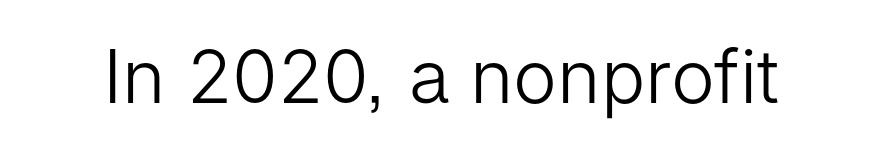
{"serif": "no", "italic": "no", "bold": "no", "weight": "light", "width": "normal", "stroke_contrast": "low", "x_height": "medium", "monospaced": "no", "underline": "no", "letter_spacing": "normal", "letter_spacing_em": 0.0, "glyph_px": 74}
